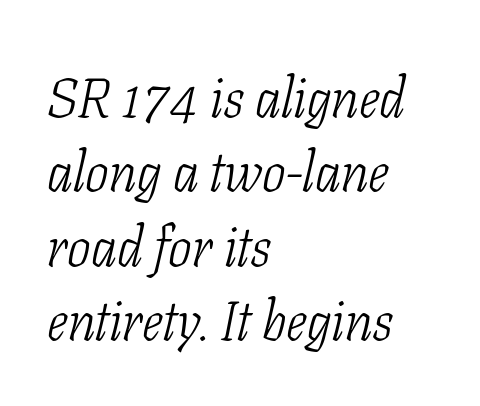
Q: Is the text bold? A: No.
Q: Is the text italic (slanted)? A: Yes, it leans right by about 11 degrees.
Q: Is the typeface a serif or a sans-serif typeface? A: Serif.
Q: Is the text underlined? A: No.
Q: How is the paragraph aligned? A: Left-aligned.
Q: Is the spacing between letters normal or unusually wide? A: Normal.
Q: Is the spacing between lines tight, normal or loose? A: Normal.
Q: Width (condensed, normal, or wide)? A: Condensed.
Q: Stroke contrast? A: Low.
Q: x-height? A: Medium.
Q: Monospaced? A: No.
